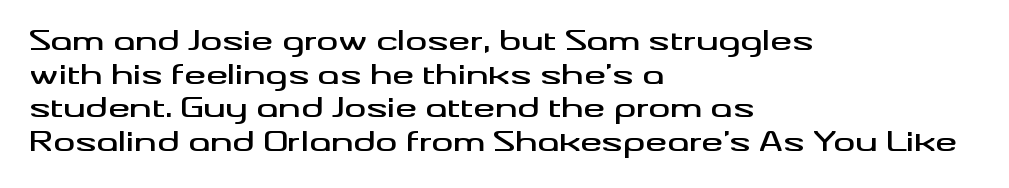
{"italic": "no", "underline": "no", "align": "left", "line_spacing": "normal", "line_spacing_ratio": 1.25, "letter_spacing": "normal", "letter_spacing_em": 0.0, "glyph_px": 27}
